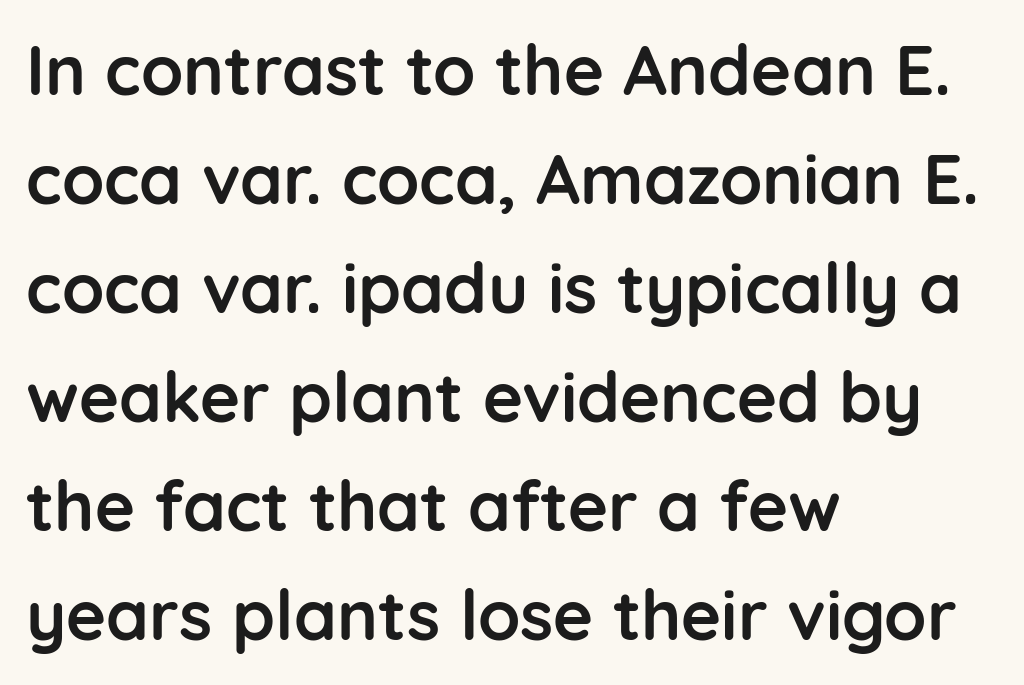
{"serif": "no", "italic": "no", "bold": "yes", "weight": "semibold", "width": "normal", "stroke_contrast": "low", "x_height": "medium", "monospaced": "no", "underline": "no", "align": "left", "line_spacing": "normal", "line_spacing_ratio": 1.58, "letter_spacing": "normal", "letter_spacing_em": 0.0, "glyph_px": 69}
